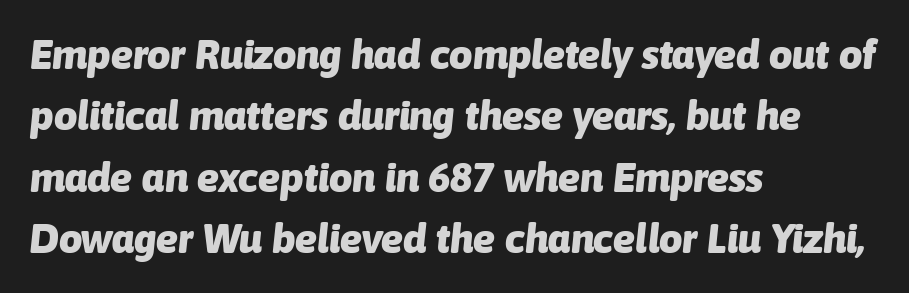
Q: Is the text bold? A: Yes.
Q: Is the text italic (slanted)? A: Yes, it leans right by about 6 degrees.
Q: Is the text underlined? A: No.
Q: How is the paragraph aligned? A: Left-aligned.
Q: Is the spacing between letters normal or unusually wide? A: Normal.
Q: Is the spacing between lines tight, normal or loose? A: Normal.
Q: Width (condensed, normal, or wide)? A: Normal.
Q: Stroke contrast? A: Low.
Q: x-height? A: Medium.
Q: Monospaced? A: No.
